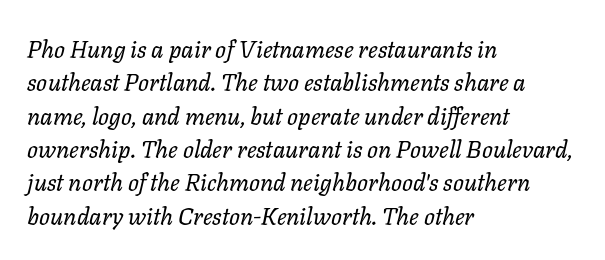
Q: Is the text bold? A: No.
Q: Is the text italic (slanted)? A: Yes, it leans right by about 11 degrees.
Q: Is the text underlined? A: No.
Q: How is the paragraph aligned? A: Left-aligned.
Q: Is the spacing between letters normal or unusually wide? A: Normal.
Q: Is the spacing between lines tight, normal or loose? A: Normal.
